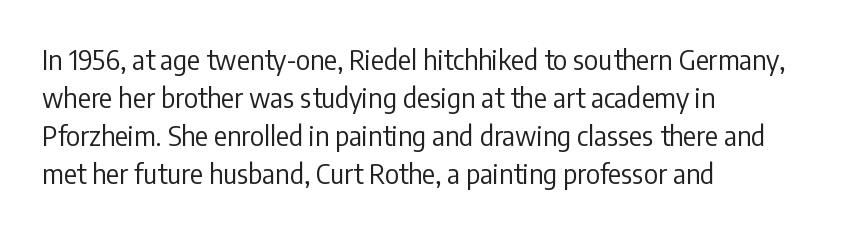
Q: Is the text bold? A: No.
Q: Is the text italic (slanted)? A: No, it is upright.
Q: Is the text underlined? A: No.
Q: How is the paragraph aligned? A: Left-aligned.
Q: Is the spacing between letters normal or unusually wide? A: Normal.
Q: Is the spacing between lines tight, normal or loose? A: Normal.
